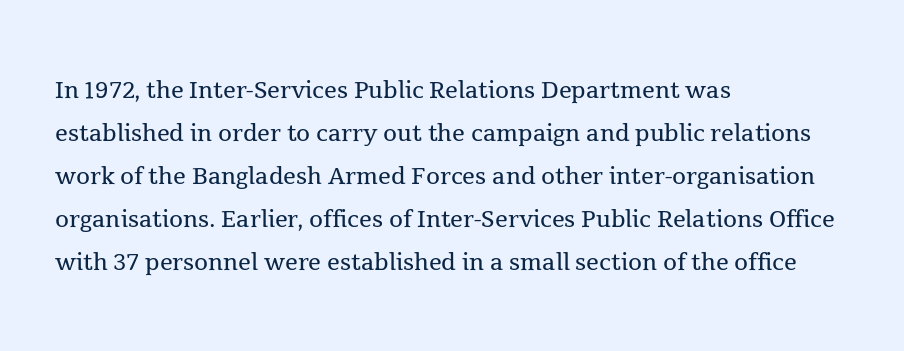
{"serif": "yes", "italic": "no", "bold": "no", "weight": "regular", "width": "normal", "x_height": "medium", "monospaced": "no", "underline": "no", "align": "left", "line_spacing": "normal", "line_spacing_ratio": 1.34, "letter_spacing": "normal", "letter_spacing_em": 0.0, "glyph_px": 32}
